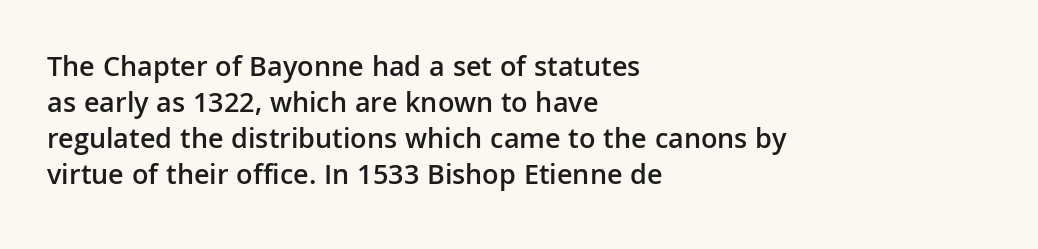
In terms of weight, the rendering is demibold, just under bold. A classic flush-left, rag-right setting is used for this passage. You can tell from the bare stems that sans-serif type was used. Designer's note — italics off, roman on. Each letter keeps its own natural width here, so spacing adapts to shape.
